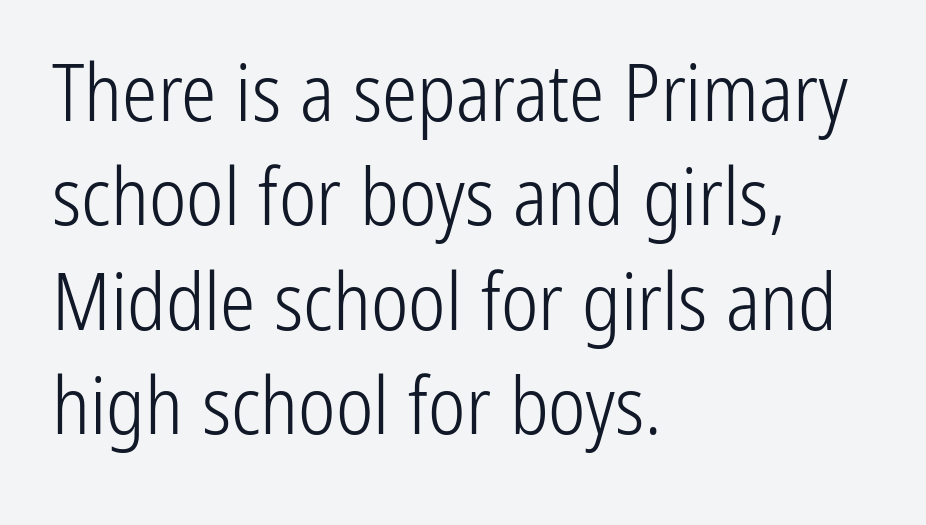
The image shows 79 px light, condensed sans-serif type, upright; set left-aligned, normal line spacing (1.32x), normal letter spacing, not underlined; low stroke contrast and a medium x-height.
